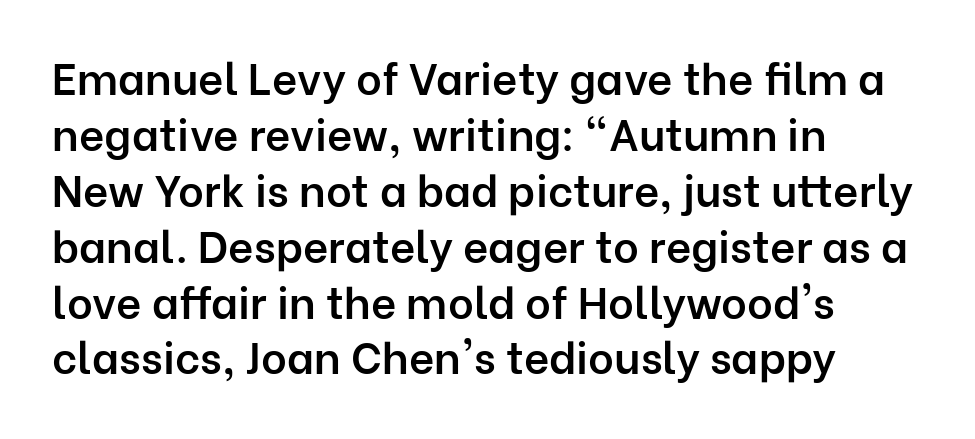
Q: Is the text bold? A: Semi-bold.
Q: Is the text italic (slanted)? A: No, it is upright.
Q: Is the typeface a serif or a sans-serif typeface? A: Sans-serif.
Q: Is the text underlined? A: No.
Q: How is the paragraph aligned? A: Left-aligned.
Q: Is the spacing between letters normal or unusually wide? A: Normal.
Q: Is the spacing between lines tight, normal or loose? A: Normal.
Q: Width (condensed, normal, or wide)? A: Normal.
Q: Stroke contrast? A: Low.
Q: x-height? A: Medium.
Q: Monospaced? A: No.
